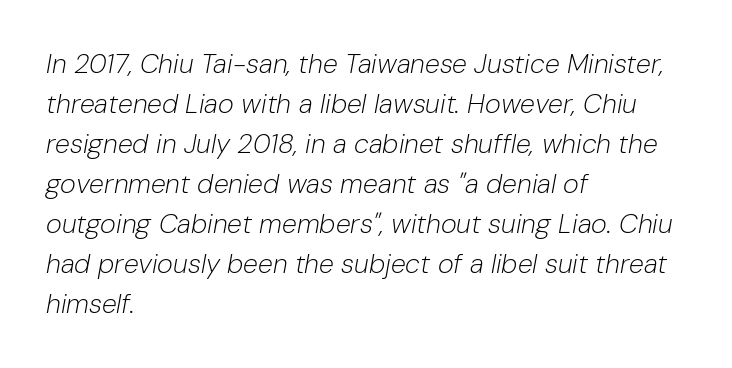
{"italic": "yes", "lean": "right", "slant_degrees": 10, "bold": "no", "underline": "no", "align": "left", "line_spacing": "normal", "line_spacing_ratio": 1.48, "letter_spacing": "normal", "letter_spacing_em": 0.0, "glyph_px": 27}
